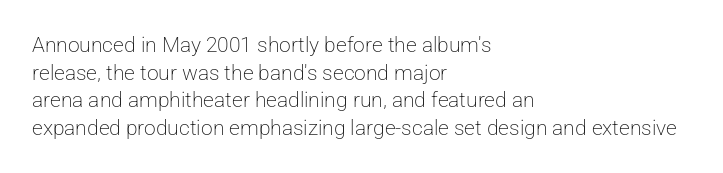
Q: Is the text bold? A: No.
Q: Is the text italic (slanted)? A: No, it is upright.
Q: Is the text underlined? A: No.
Q: How is the paragraph aligned? A: Left-aligned.
Q: Is the spacing between letters normal or unusually wide? A: Normal.
Q: Is the spacing between lines tight, normal or loose? A: Normal.
